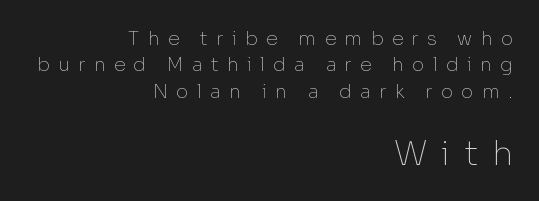
It's the straight-up-and-down kind of type. The specimen omits any rule beneath the text block's lines. Is this a sans? Yes — the strokes have no serifs. A flush-right, rag-left setting is used for this passage.
